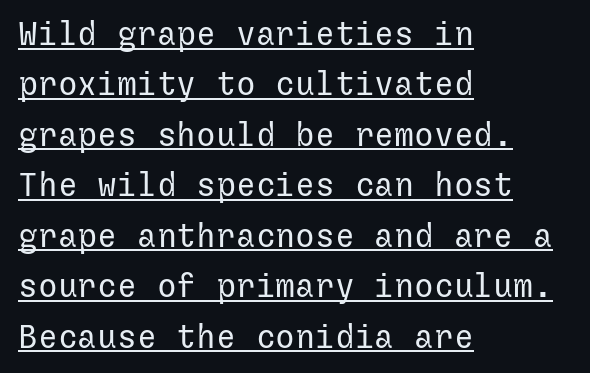
The image shows 33 px regular-weight sans-serif type, upright; set left-aligned, normal line spacing (1.53x), normal letter spacing, underlined; low stroke contrast and a medium x-height.
